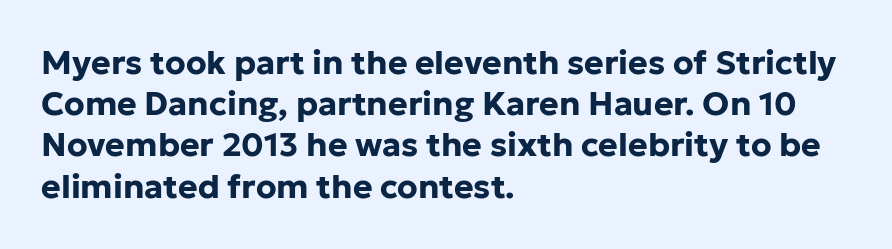
The image shows 33 px bold sans-serif type, upright; set left-aligned, normal line spacing (1.25x), normal letter spacing, not underlined; low stroke contrast and a medium x-height.
